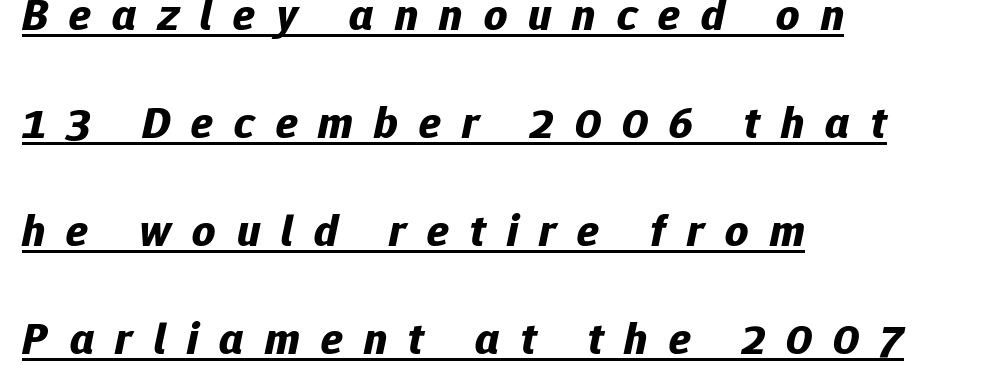
A typographer would call this underscored text. Slanted lettering throughout. Its strokes are broad and dark, the hallmark of bold type. What's the leading like? Stretched, with rows far apart. The letters are spread apart with noticeably loose tracking. The face used here is proportionally spaced, like ordinary book or web type.
